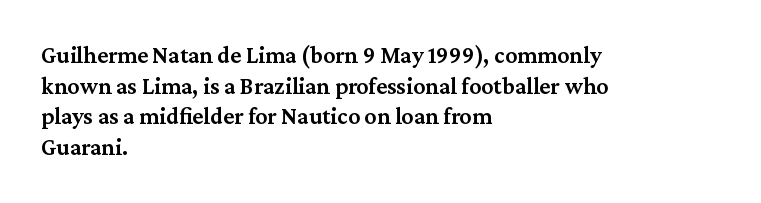
Each word holds together tightly as a unit, with standard inter-letter gaps. Check the space under the baseline: it is left empty. The paragraph has a hard left edge and a soft right edge. Posture: straight, roman, zero tilt. The vertical gap from one line to the next is medium. Notice the strokes are somewhat thickened but not fully heavy: this is a semibold.
